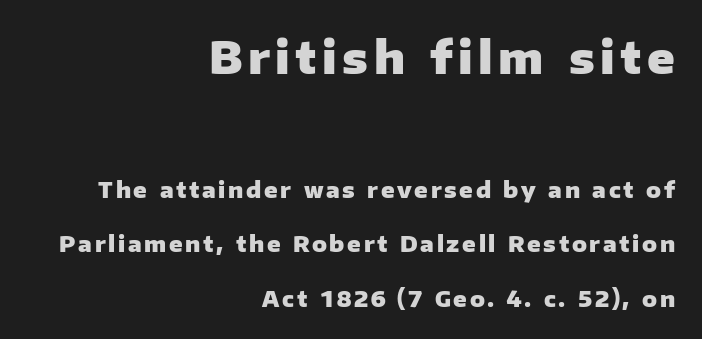
{"serif": "no", "italic": "no", "bold": "yes", "weight": "heavy", "width": "normal", "stroke_contrast": "low", "x_height": "medium", "monospaced": "no", "underline": "no", "align": "right", "line_spacing": "loose", "line_spacing_ratio": 2.48, "larger_block": "first", "size_ratio": 2.05, "glyph_px": 45}
